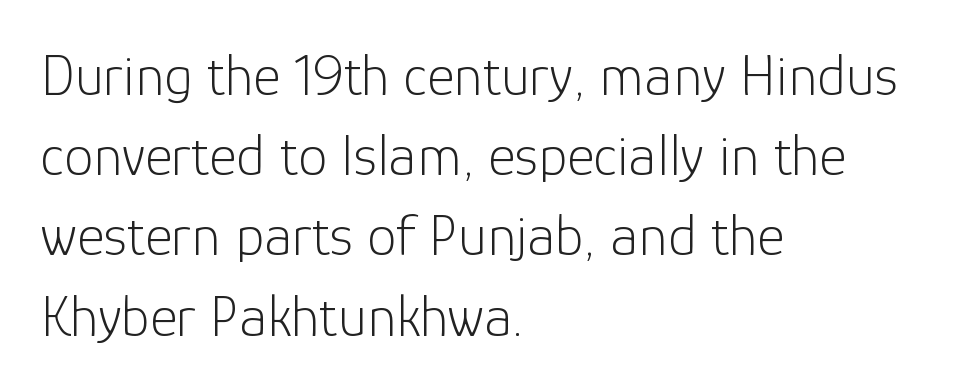
The image shows 59 px light sans-serif type, upright; set left-aligned, normal line spacing (1.36x), normal letter spacing, not underlined; low stroke contrast and a medium x-height.
